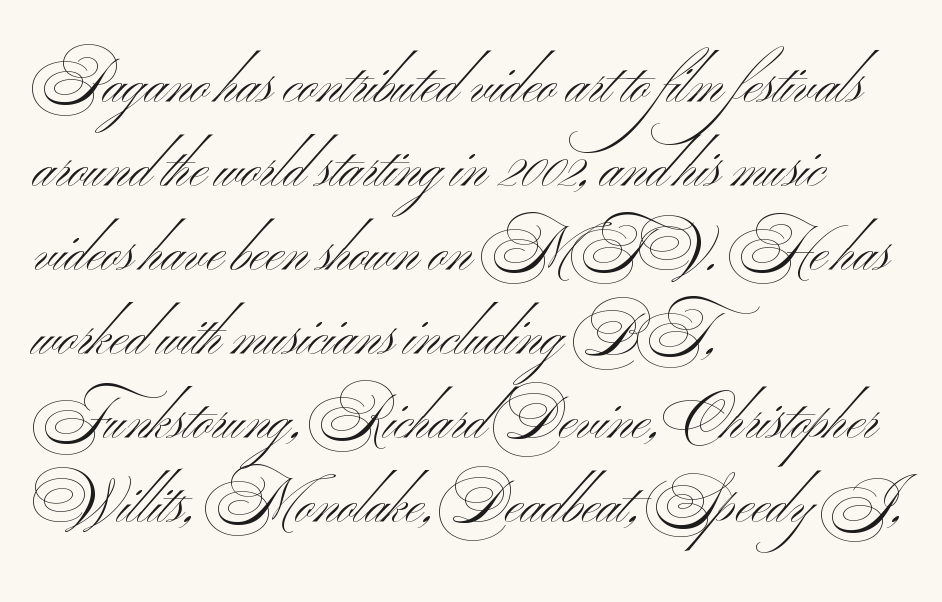
The image shows 58 px light, wide sans-serif type; set left-aligned, normal line spacing (1.45x), normal letter spacing, not underlined; medium stroke contrast and a small x-height.
